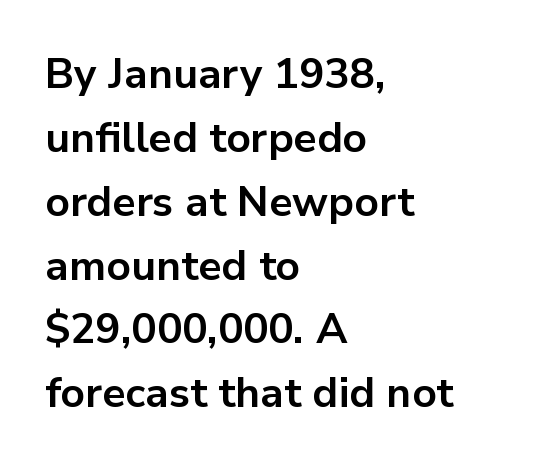
The image shows 42 px bold sans-serif type, upright; set left-aligned, normal line spacing (1.52x), normal letter spacing, not underlined; low stroke contrast and a medium x-height.
